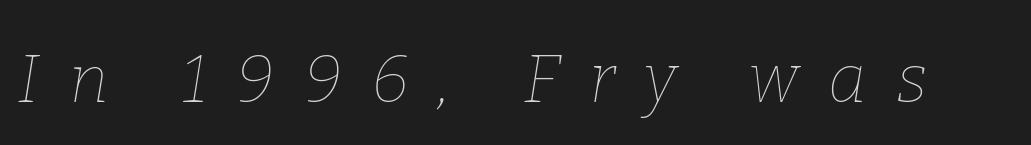
Q: Is the text bold? A: No.
Q: Is the text italic (slanted)? A: Yes, it leans right by about 9 degrees.
Q: Is the text underlined? A: No.
Q: Is the spacing between letters normal or unusually wide? A: Unusually wide.
Q: Width (condensed, normal, or wide)? A: Normal.
Q: Stroke contrast? A: Low.
Q: x-height? A: Medium.
Q: Monospaced? A: No.
